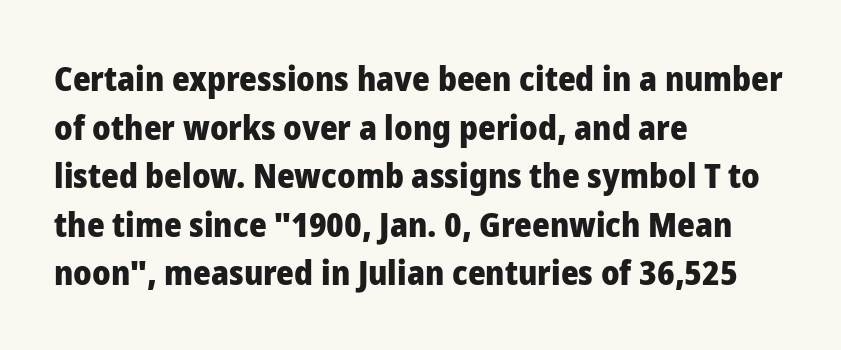
Typeset ragged right — the left edge is the straight one. Rule under the text: the space is simply empty. Nothing sits at the stroke ends, so this counts as sans-serif. A typesetter would call this proportional, since set widths differ per character. Italic: no, the glyphs are upright roman.
